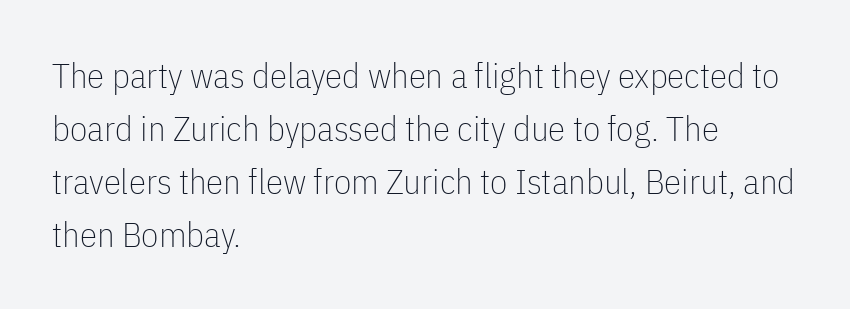
The image shows 35 px thin, condensed sans-serif type, upright; set left-aligned, normal line spacing (1.51x), normal letter spacing, not underlined; low stroke contrast and a medium x-height.
